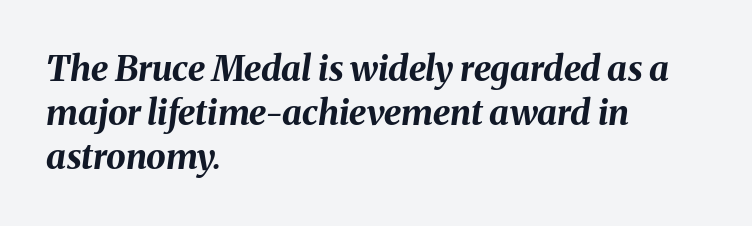
{"italic": "yes", "lean": "right", "slant_degrees": 8, "bold": "yes", "weight": "bold", "width": "normal", "stroke_contrast": "medium", "x_height": "medium", "monospaced": "no", "underline": "no", "align": "left", "line_spacing": "normal", "line_spacing_ratio": 1.26, "letter_spacing": "normal", "letter_spacing_em": 0.0, "glyph_px": 35}
